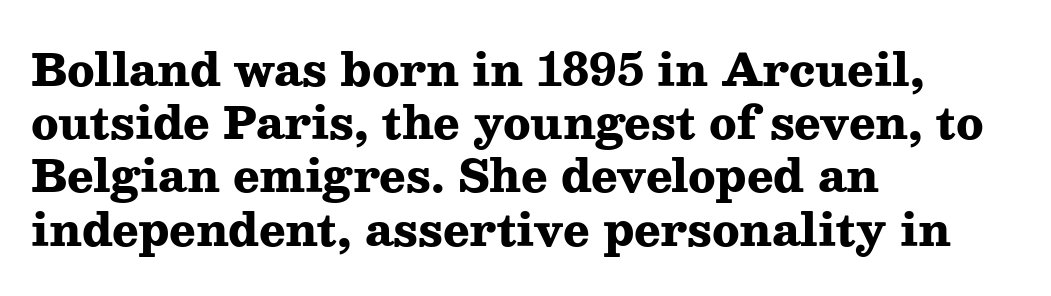
The image shows 44 px heavy, wide serif type, upright; set left-aligned, line spacing 1.21x, normal letter spacing, not underlined; medium stroke contrast and a medium x-height.
